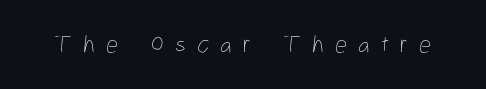
The image shows 24 px text type, upright; set unusually wide letter spacing (+0.46 em), not underlined.
